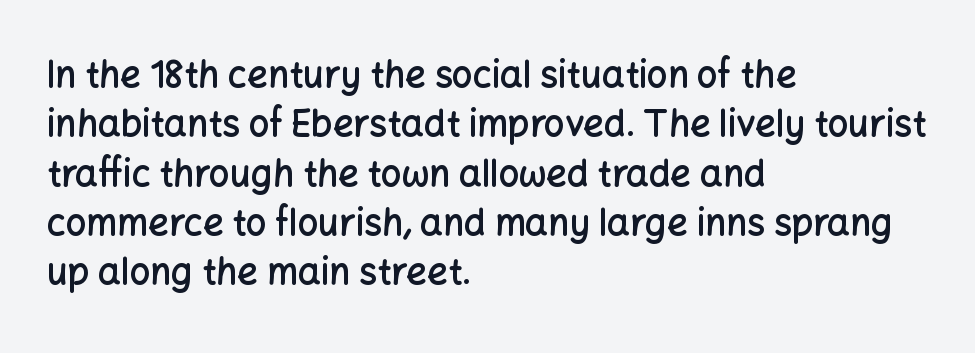
{"serif": "no", "italic": "no", "bold": "semi", "weight": "semibold", "width": "normal", "stroke_contrast": "low", "x_height": "medium", "monospaced": "no", "underline": "no", "align": "left", "line_spacing": "normal", "line_spacing_ratio": 1.37, "letter_spacing": "normal", "letter_spacing_em": 0.0, "glyph_px": 36}
